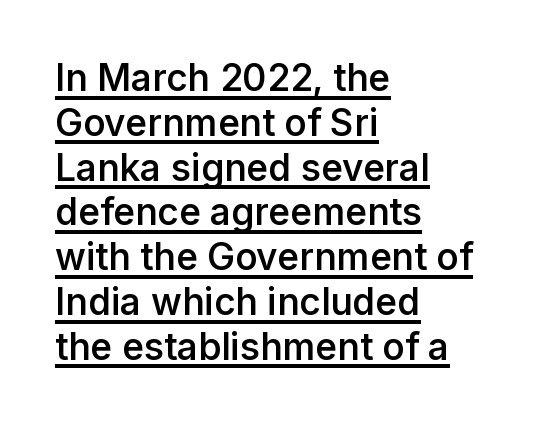
Moderately thickened strokes mark this as semibold type. A student would call this left alignment; a typographer would say flush left, rag right. This sample has the flowing, uneven cadence of proportional lettering. The rendering shows plain stroke endings on the letterforms — a sans-serif design. This sample uses an upright cut, with every glyph sitting square on the baseline. This rendering leaves character spacing at its baseline value.
